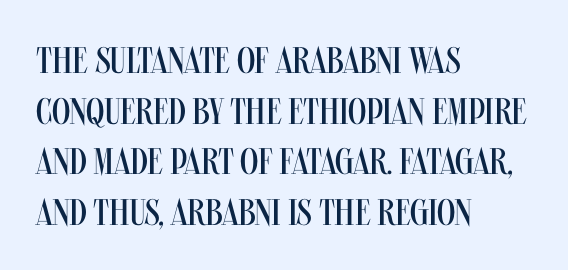
{"serif": "no", "italic": "no", "bold": "no", "weight": "regular", "width": "condensed", "stroke_contrast": "medium", "x_height": "large", "monospaced": "no", "underline": "no", "align": "left", "line_spacing": "normal", "line_spacing_ratio": 1.37, "letter_spacing": "normal", "letter_spacing_em": 0.0, "glyph_px": 37}
